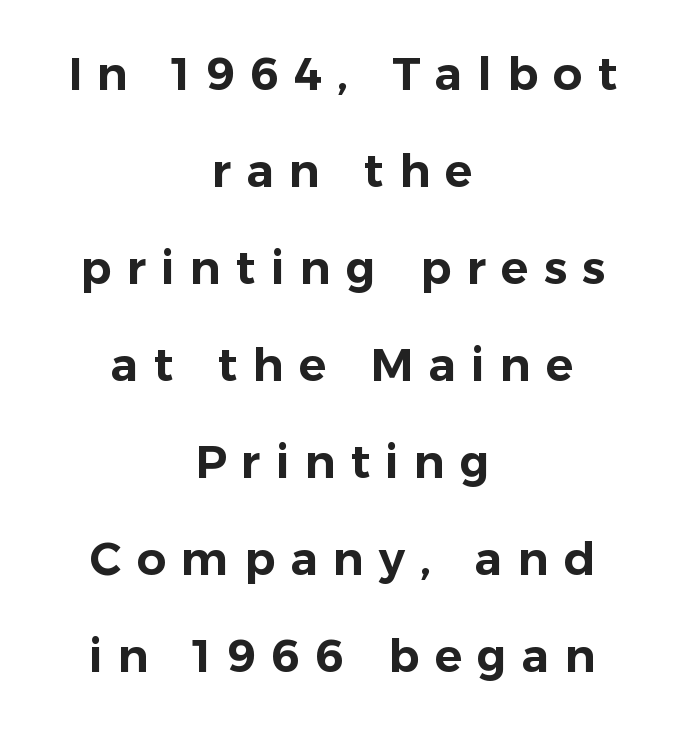
{"serif": "no", "italic": "no", "width": "normal", "stroke_contrast": "low", "x_height": "medium", "monospaced": "no", "underline": "no", "align": "center", "line_spacing": "loose", "line_spacing_ratio": 2.11, "letter_spacing": "wide", "letter_spacing_em": 0.33, "glyph_px": 46}
